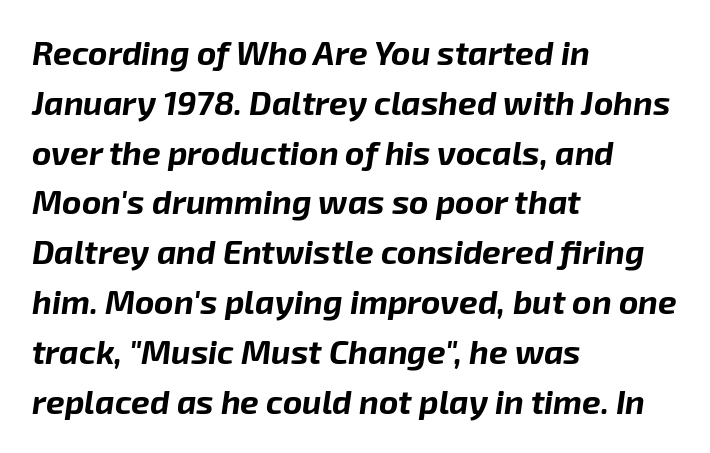
The image shows 33 px bold type, italic (leaning right); set left-aligned, normal line spacing (1.51x), normal letter spacing, not underlined; low stroke contrast and a medium x-height.
